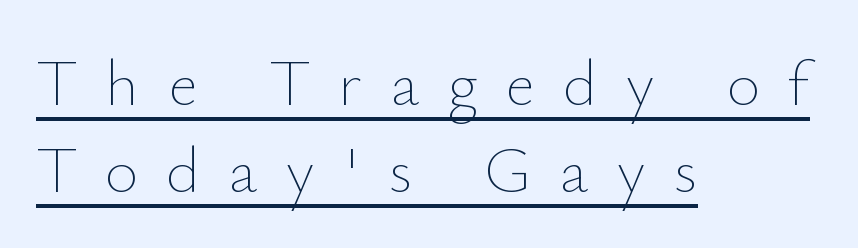
Q: Is the text bold? A: No.
Q: Is the text italic (slanted)? A: No, it is upright.
Q: Is the text underlined? A: Yes.
Q: How is the paragraph aligned? A: Left-aligned.
Q: Is the spacing between letters normal or unusually wide? A: Unusually wide.
Q: Is the spacing between lines tight, normal or loose? A: Normal.
Q: Width (condensed, normal, or wide)? A: Normal.
Q: Stroke contrast? A: Low.
Q: x-height? A: Small.
Q: Monospaced? A: No.
